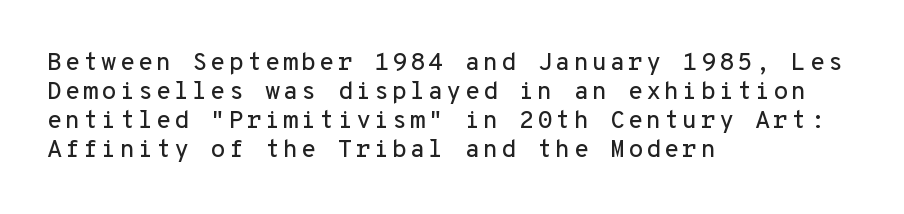
The image shows 25 px text type, upright; set left-aligned, line spacing 1.16x, not underlined.
